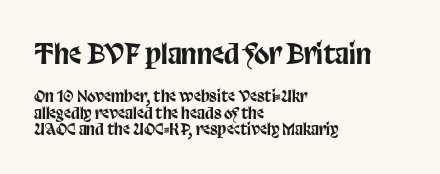
The image shows 28 px condensed sans-serif type, upright; set left-aligned, tight line spacing (1.03x), normal letter spacing, not underlined; the first (top) block is 1.75x larger; low stroke contrast and a large x-height.
